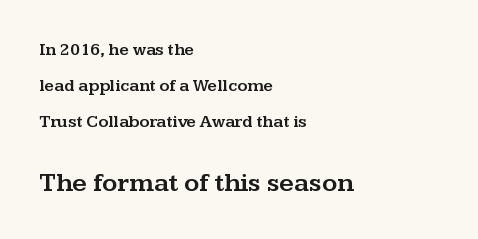
Q: Is the text italic (slanted)? A: No, it is upright.
Q: Is the text underlined? A: No.
Q: How is the paragraph aligned? A: Left-aligned.
Q: Is the spacing between letters normal or unusually wide? A: Normal.
Q: Is the spacing between lines tight, normal or loose? A: Loose.
Q: Which block of text is set in a larger size, the first (top) or the second (bottom)? A: The second (bottom) one.
